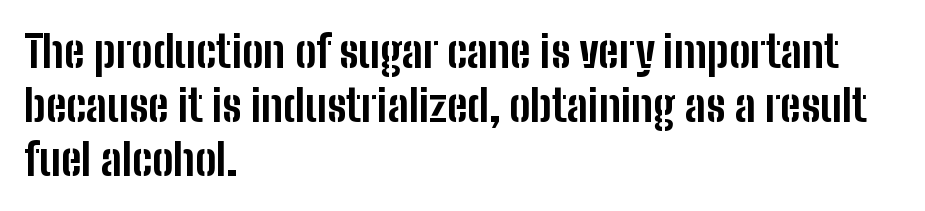
{"serif": "no", "italic": "no", "bold": "yes", "weight": "bold", "width": "condensed", "stroke_contrast": "low", "x_height": "medium", "monospaced": "no", "underline": "no", "align": "left", "line_spacing_ratio": 1.23, "letter_spacing": "normal", "letter_spacing_em": 0.0, "glyph_px": 44}
